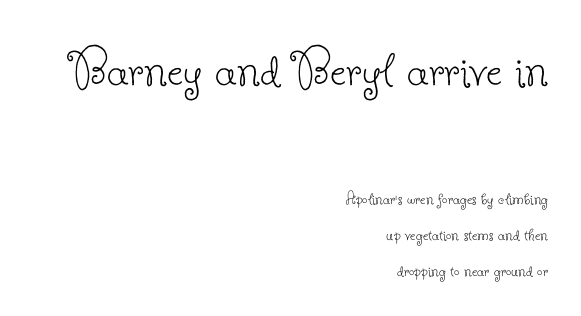
Q: Is the text bold? A: No.
Q: Is the text italic (slanted)? A: No, it is upright.
Q: Is the typeface a serif or a sans-serif typeface? A: Serif.
Q: Is the text underlined? A: No.
Q: How is the paragraph aligned? A: Right-aligned.
Q: Is the spacing between letters normal or unusually wide? A: Normal.
Q: Which block of text is set in a larger size, the first (top) or the second (bottom)? A: The first (top) one.
Q: Width (condensed, normal, or wide)? A: Normal.
Q: Stroke contrast? A: Low.
Q: x-height? A: Small.
Q: Monospaced? A: No.
